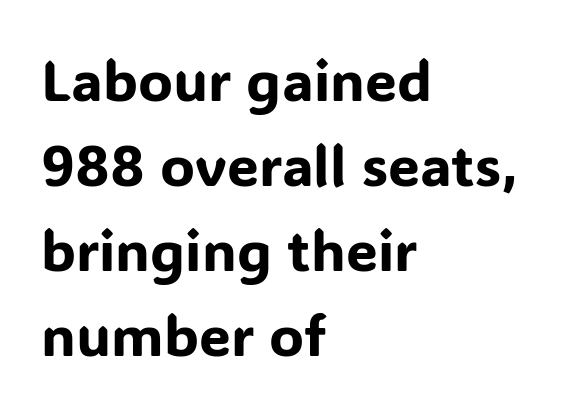
Are there feet on the stems? There aren't — it's a sans. This rendering uses left alignment, leaving the right contour irregular. In terms of leading, this rendering sits right in the middle. The rendering uses natural spacing where letterforms have individual widths. The glyphs are unaccompanied by any horizontal stroke below them.
